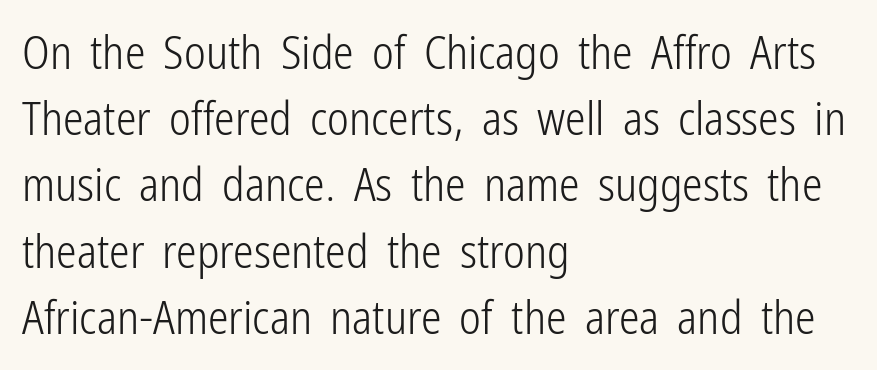
Q: Is the text bold? A: No.
Q: Is the text italic (slanted)? A: No, it is upright.
Q: Is the typeface a serif or a sans-serif typeface? A: Sans-serif.
Q: Is the text underlined? A: No.
Q: How is the paragraph aligned? A: Left-aligned.
Q: Is the spacing between letters normal or unusually wide? A: Normal.
Q: Is the spacing between lines tight, normal or loose? A: Normal.
Q: Width (condensed, normal, or wide)? A: Condensed.
Q: Stroke contrast? A: Low.
Q: x-height? A: Medium.
Q: Monospaced? A: No.
